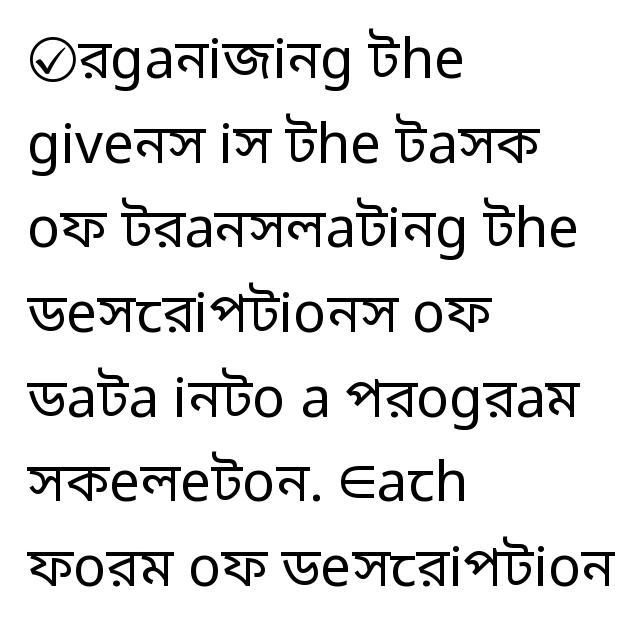
The image shows 55 px regular-weight sans-serif type, upright; set left-aligned, normal line spacing (1.54x), normal letter spacing, not underlined; low stroke contrast and a medium x-height.
